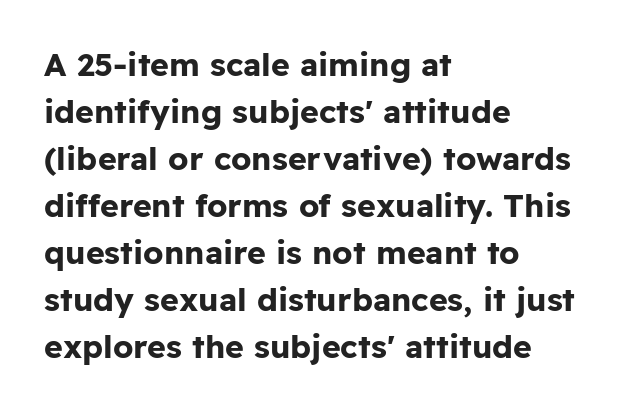
Q: Is the text bold? A: Yes.
Q: Is the text italic (slanted)? A: No, it is upright.
Q: Is the typeface a serif or a sans-serif typeface? A: Sans-serif.
Q: Is the text underlined? A: No.
Q: How is the paragraph aligned? A: Left-aligned.
Q: Is the spacing between letters normal or unusually wide? A: Normal.
Q: Is the spacing between lines tight, normal or loose? A: Normal.
Q: Width (condensed, normal, or wide)? A: Normal.
Q: Stroke contrast? A: Low.
Q: x-height? A: Medium.
Q: Monospaced? A: No.
